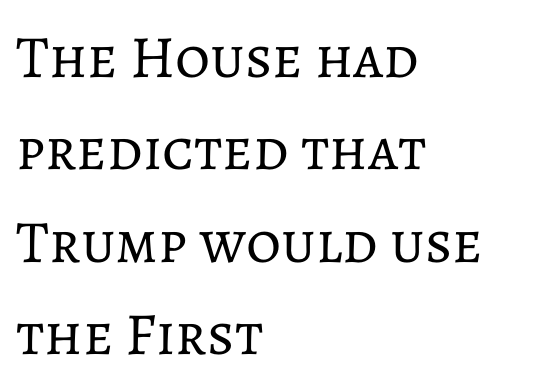
Q: Is the text bold? A: No.
Q: Is the text italic (slanted)? A: No, it is upright.
Q: Is the text underlined? A: No.
Q: How is the paragraph aligned? A: Left-aligned.
Q: Is the spacing between letters normal or unusually wide? A: Normal.
Q: Is the spacing between lines tight, normal or loose? A: Normal.
Q: Width (condensed, normal, or wide)? A: Normal.
Q: Stroke contrast? A: Low.
Q: x-height? A: Medium.
Q: Monospaced? A: No.
